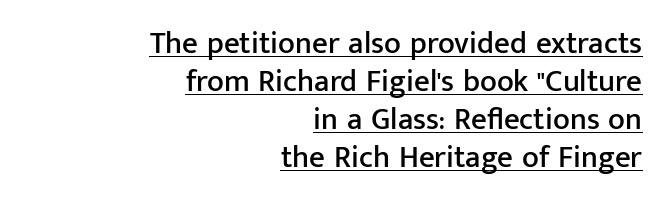
Q: Is the text italic (slanted)? A: No, it is upright.
Q: Is the typeface a serif or a sans-serif typeface? A: Sans-serif.
Q: Is the text underlined? A: Yes.
Q: How is the paragraph aligned? A: Right-aligned.
Q: Is the spacing between letters normal or unusually wide? A: Normal.
Q: Width (condensed, normal, or wide)? A: Normal.
Q: Stroke contrast? A: Low.
Q: x-height? A: Medium.
Q: Monospaced? A: No.
